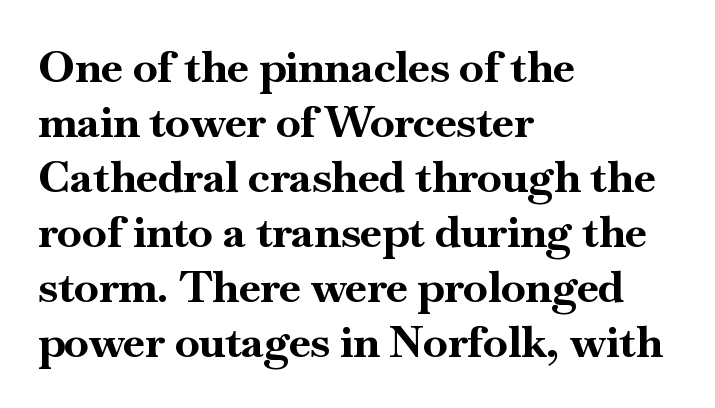
The image shows 44 px bold serif type, upright; set left-aligned, normal line spacing (1.25x), normal letter spacing, not underlined; high stroke contrast and a small x-height.
